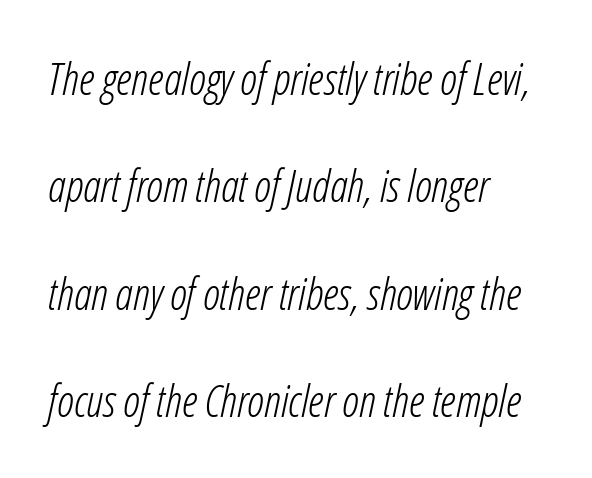
Q: Is the text bold? A: No.
Q: Is the text italic (slanted)? A: Yes, it leans right by about 12 degrees.
Q: Is the text underlined? A: No.
Q: How is the paragraph aligned? A: Left-aligned.
Q: Is the spacing between letters normal or unusually wide? A: Normal.
Q: Is the spacing between lines tight, normal or loose? A: Loose.
Q: Width (condensed, normal, or wide)? A: Condensed.
Q: Stroke contrast? A: Low.
Q: x-height? A: Medium.
Q: Monospaced? A: No.
